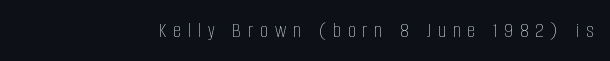
The image shows 22 px text type, upright; set unusually wide letter spacing (+0.31 em), not underlined.
